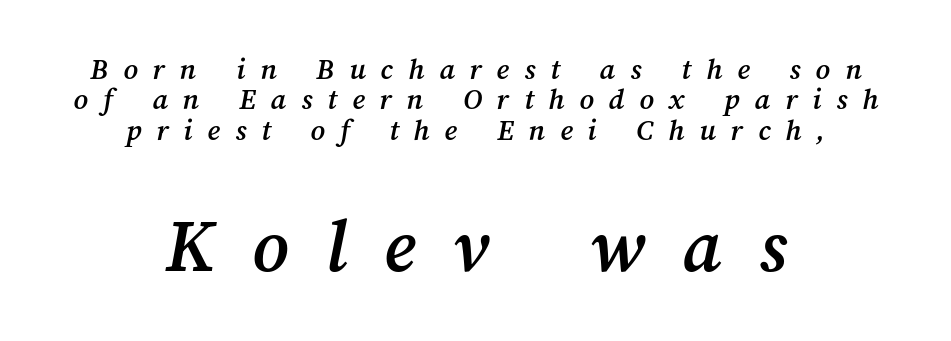
Q: Is the text underlined? A: No.
Q: How is the paragraph aligned? A: Centered.
Q: Is the spacing between letters normal or unusually wide? A: Unusually wide.
Q: Is the spacing between lines tight, normal or loose? A: Tight.
Q: Which block of text is set in a larger size, the first (top) or the second (bottom)? A: The second (bottom) one.
Q: Width (condensed, normal, or wide)? A: Normal.
Q: Stroke contrast? A: Medium.
Q: x-height? A: Medium.
Q: Monospaced? A: No.
